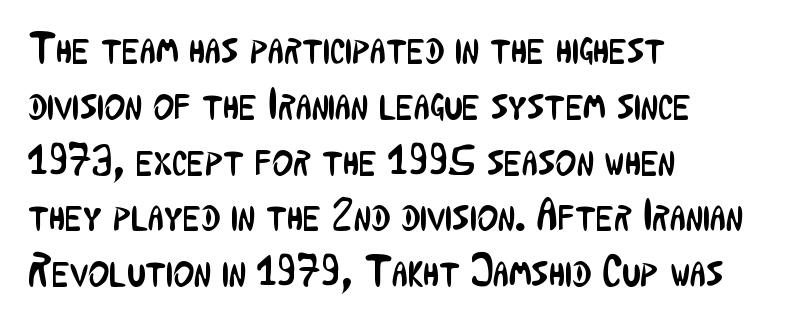
Rule under the text: the space is simply empty. The passage shown is typeset with a sans-serif family. The weight would be labelled regular, book, light, or lighter still. This is the regular roman posture of the typeface. This sample has the flowing, uneven cadence of proportional lettering.
